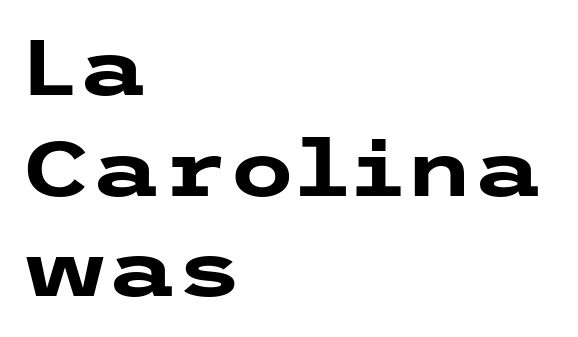
Q: Is the text bold? A: Yes.
Q: Is the text italic (slanted)? A: No, it is upright.
Q: Is the typeface a serif or a sans-serif typeface? A: Sans-serif.
Q: Is the text underlined? A: No.
Q: How is the paragraph aligned? A: Left-aligned.
Q: Is the spacing between letters normal or unusually wide? A: Normal.
Q: Is the spacing between lines tight, normal or loose? A: Normal.
Q: Width (condensed, normal, or wide)? A: Wide.
Q: Stroke contrast? A: Low.
Q: x-height? A: Medium.
